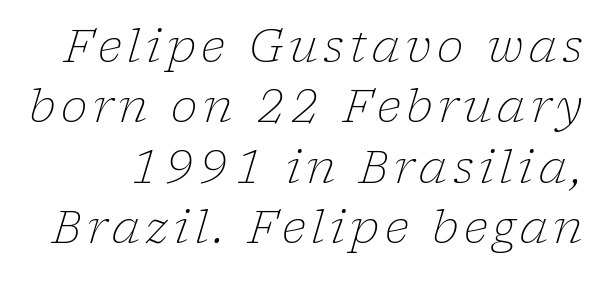
This rendering employs a face with finishing strokes, i.e., a serif. The letters advance in unequal steps, a hallmark of proportional type. A clean baseline with only descenders dipping below it. This is oblique type, the kind used for emphasis or titles. Stems and bowls with no extra thickness — not bold. Whoever set this chose a conventional vertical rhythm.
